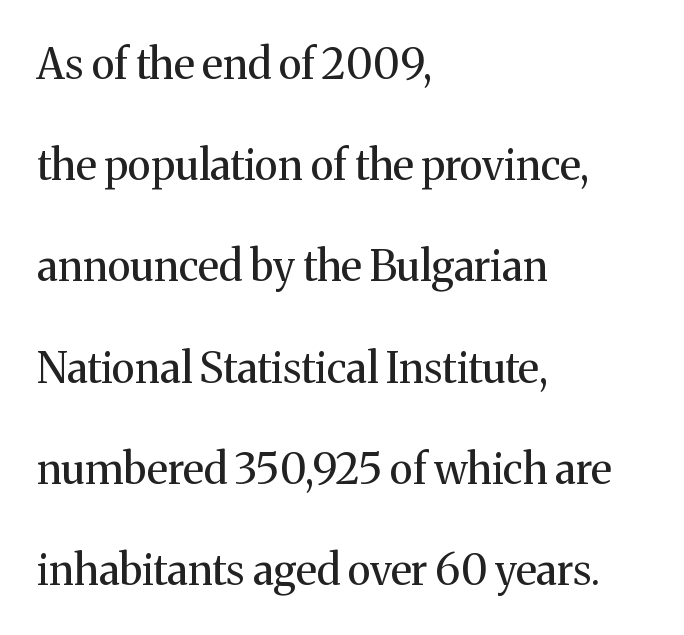
{"serif": "yes", "italic": "no", "bold": "no", "weight": "regular", "width": "normal", "stroke_contrast": "medium", "x_height": "medium", "monospaced": "no", "underline": "no", "align": "left", "line_spacing": "loose", "line_spacing_ratio": 2.41, "letter_spacing": "normal", "letter_spacing_em": 0.0, "glyph_px": 42}
